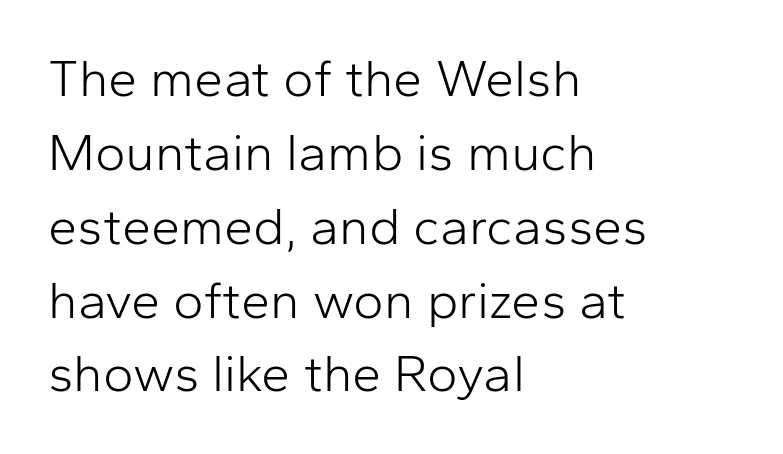
{"serif": "no", "italic": "no", "bold": "no", "weight": "light", "width": "normal", "stroke_contrast": "low", "x_height": "medium", "monospaced": "no", "underline": "no", "align": "left", "line_spacing": "normal", "line_spacing_ratio": 1.42, "letter_spacing": "normal", "letter_spacing_em": 0.0, "glyph_px": 52}
